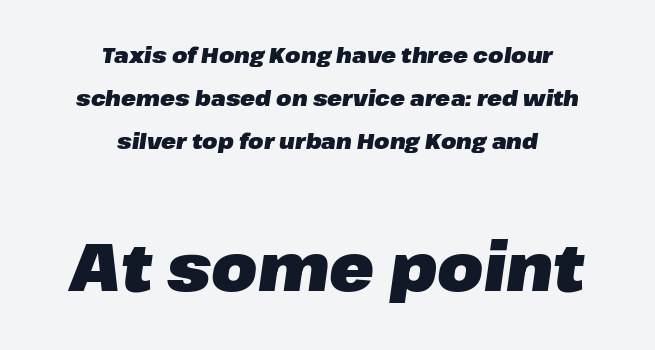
{"italic": "yes", "lean": "right", "slant_degrees": 8, "bold": "yes", "weight": "heavy", "width": "normal", "stroke_contrast": "low", "x_height": "medium", "monospaced": "no", "underline": "no", "align": "center", "line_spacing": "loose", "line_spacing_ratio": 1.95, "letter_spacing": "normal", "letter_spacing_em": 0.0, "larger_block": "second", "size_ratio": 3.0, "glyph_px": 66}
